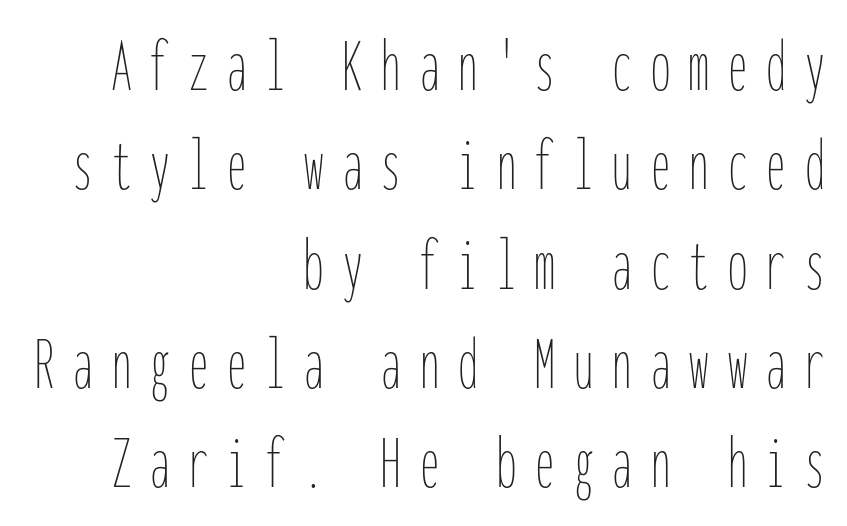
{"italic": "no", "bold": "no", "weight": "thin", "width": "condensed", "stroke_contrast": "low", "x_height": "medium", "monospaced": "yes", "underline": "no", "align": "right", "line_spacing": "normal", "line_spacing_ratio": 1.29, "letter_spacing": "wide", "letter_spacing_em": 0.25, "glyph_px": 77}
